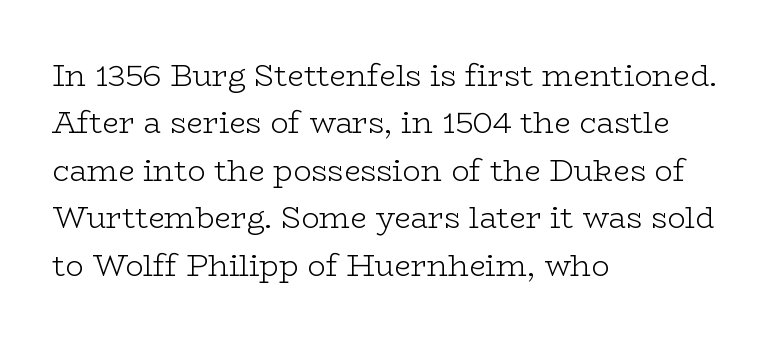
Q: Is the text bold? A: No.
Q: Is the text italic (slanted)? A: No, it is upright.
Q: Is the typeface a serif or a sans-serif typeface? A: Serif.
Q: Is the text underlined? A: No.
Q: How is the paragraph aligned? A: Left-aligned.
Q: Is the spacing between letters normal or unusually wide? A: Normal.
Q: Is the spacing between lines tight, normal or loose? A: Normal.
Q: Width (condensed, normal, or wide)? A: Wide.
Q: Stroke contrast? A: Low.
Q: x-height? A: Medium.
Q: Monospaced? A: No.
